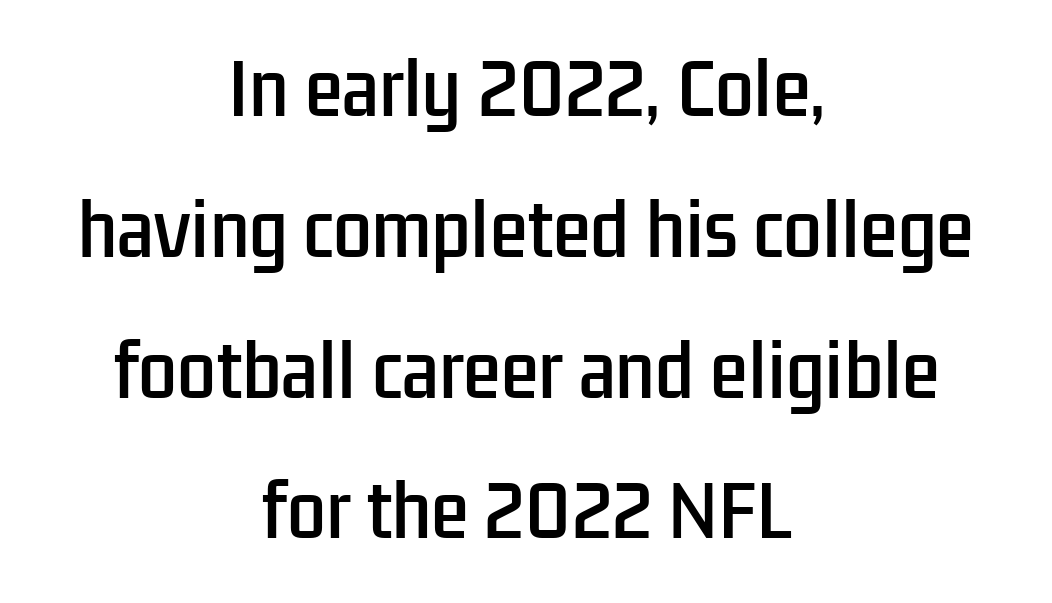
The image shows 69 px condensed sans-serif type, upright; set centered, loose line spacing (2.04x), normal letter spacing, not underlined; low stroke contrast and a medium x-height.
